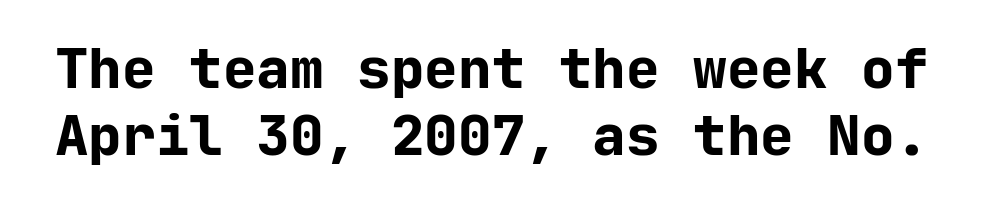
{"serif": "no", "italic": "no", "bold": "yes", "weight": "bold", "width": "normal", "stroke_contrast": "low", "x_height": "medium", "monospaced": "yes", "underline": "no", "line_spacing_ratio": 1.2, "letter_spacing": "normal", "letter_spacing_em": 0.0, "glyph_px": 56}
